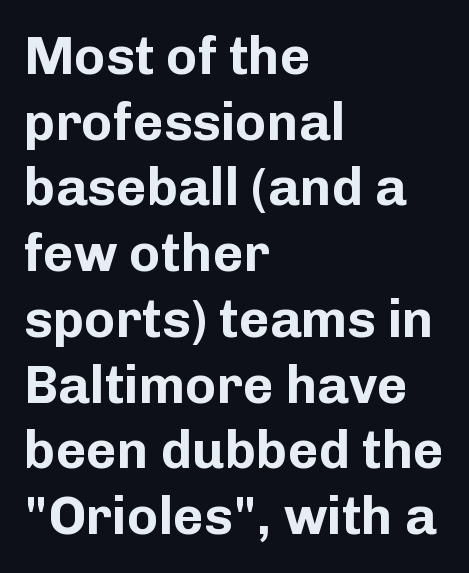
{"serif": "no", "italic": "no", "bold": "yes", "weight": "bold", "width": "normal", "stroke_contrast": "low", "x_height": "medium", "monospaced": "no", "underline": "no", "align": "left", "line_spacing_ratio": 1.24, "letter_spacing": "normal", "letter_spacing_em": 0.0, "glyph_px": 53}
